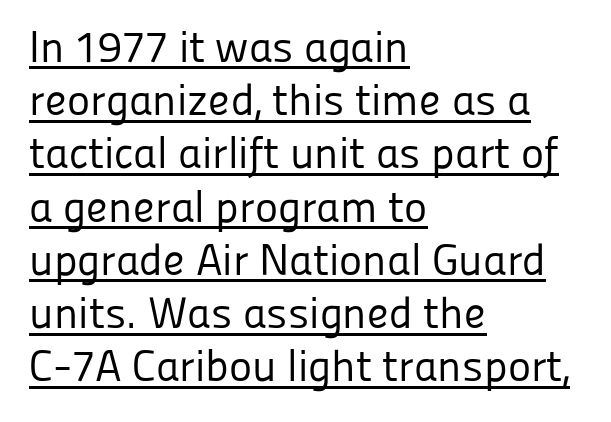
Q: Is the text bold? A: No.
Q: Is the text italic (slanted)? A: No, it is upright.
Q: Is the typeface a serif or a sans-serif typeface? A: Sans-serif.
Q: Is the text underlined? A: Yes.
Q: How is the paragraph aligned? A: Left-aligned.
Q: Is the spacing between letters normal or unusually wide? A: Normal.
Q: Width (condensed, normal, or wide)? A: Normal.
Q: Stroke contrast? A: Low.
Q: x-height? A: Medium.
Q: Monospaced? A: No.
